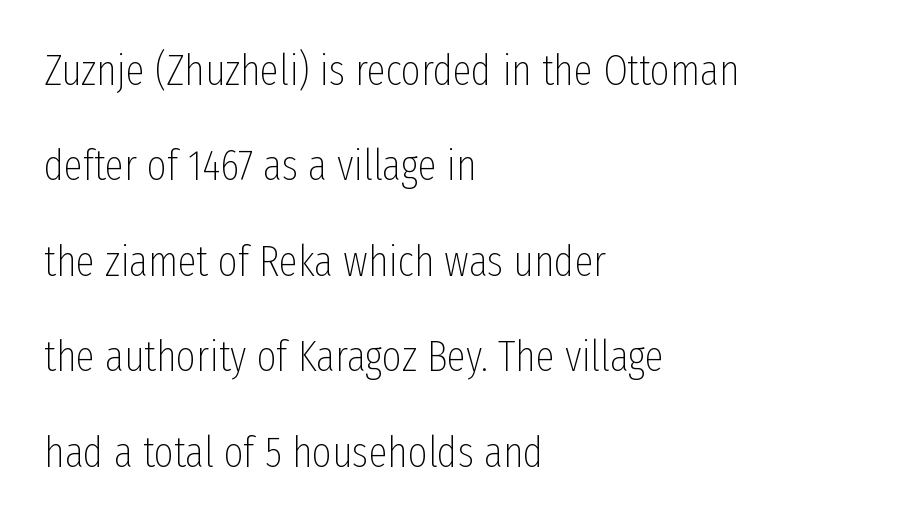
Q: Is the text bold? A: No.
Q: Is the text italic (slanted)? A: No, it is upright.
Q: Is the typeface a serif or a sans-serif typeface? A: Sans-serif.
Q: Is the text underlined? A: No.
Q: How is the paragraph aligned? A: Left-aligned.
Q: Is the spacing between letters normal or unusually wide? A: Normal.
Q: Is the spacing between lines tight, normal or loose? A: Loose.
Q: Width (condensed, normal, or wide)? A: Condensed.
Q: Stroke contrast? A: Low.
Q: x-height? A: Medium.
Q: Monospaced? A: No.
